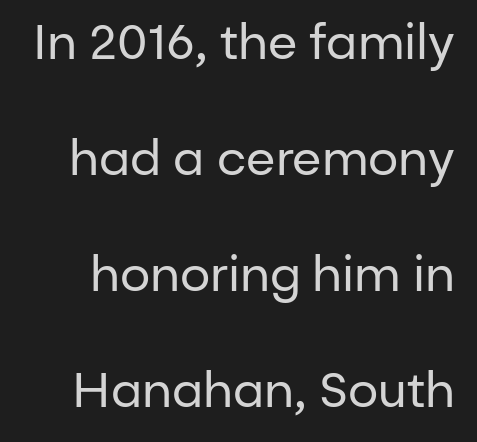
Looks like regular typesetting: each glyph gets only the width it needs. A great deal of white space separates one row of letters from the next. Designer's note — italics off, roman on. The line texture is even and compact thanks to regular tracking.
